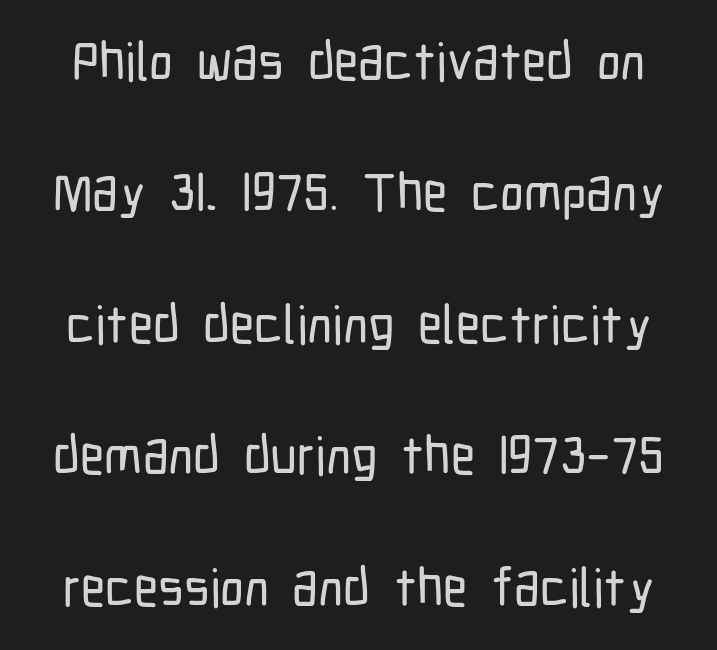
The image shows 53 px condensed sans-serif type, upright; set loose line spacing (2.48x), normal letter spacing, not underlined; low stroke contrast and a medium x-height.
